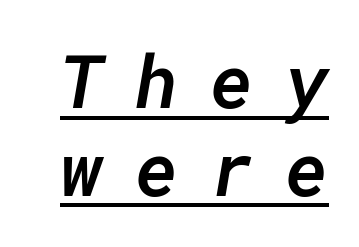
The specimen reads as italic at a glance. Glyph-to-glyph distance is far greater than everyday printed text. Each letter, wide or thin by design, is forced into the same width here. Set as a demibold, roughly 600 on the weight scale. Does a line run under the words? Yes, clearly.
